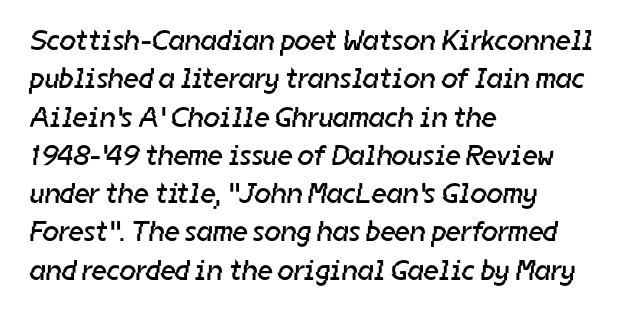
The rows are spaced the way most documents space them. Unlike a traditional serif, this face leaves its strokes unadorned. The letters sit at their default tracking, neither squeezed nor spread. Bare-footed words on every line. Character widths vary here, with narrow letters taking less room than wide ones. The typesetter chose a ragged-right arrangement here.
